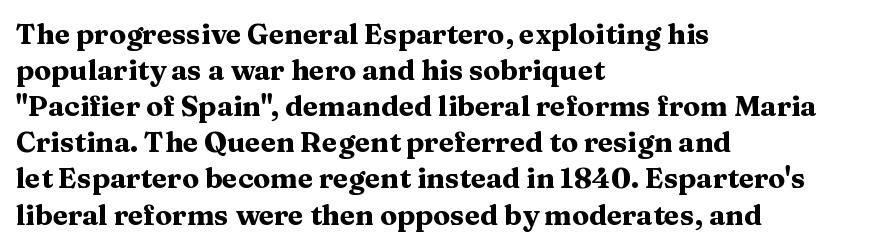
Is the letter spacing exaggerated? No — it looks like the ordinary default. Serifs: yes, visible at the terminals of the letterforms. These lines are rendered in a variable-pitch font. Honestly, the row spacing looks completely unremarkable. This is the regular roman posture of the typeface.
